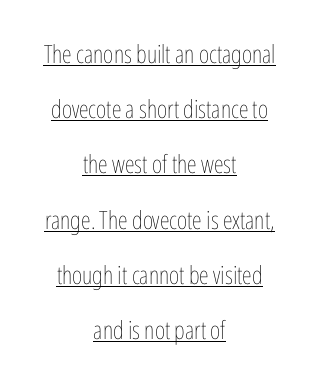
The image shows 25 px text type, upright; set centered, loose line spacing (2.21x), normal letter spacing, underlined.
